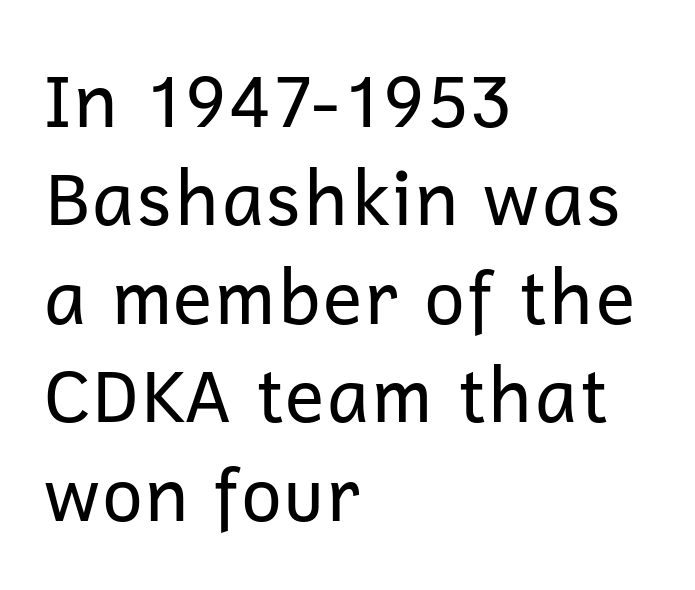
The image shows 74 px regular-weight sans-serif type, upright; set left-aligned, normal line spacing (1.33x), normal letter spacing, not underlined; low stroke contrast and a medium x-height.
